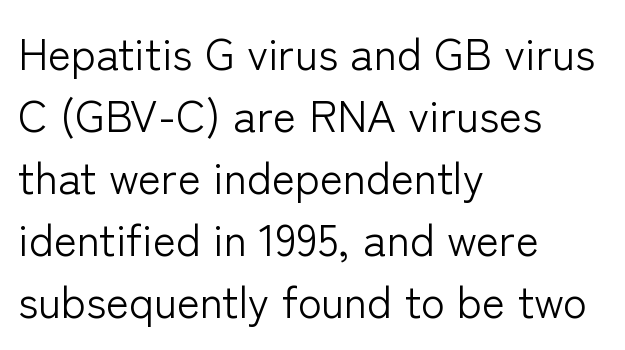
Nope, no serifs anywhere on these letters. Posture: upright roman. The tracking reads as untouched default to a designer's eye. Any mark beneath the type? The region is blank.
